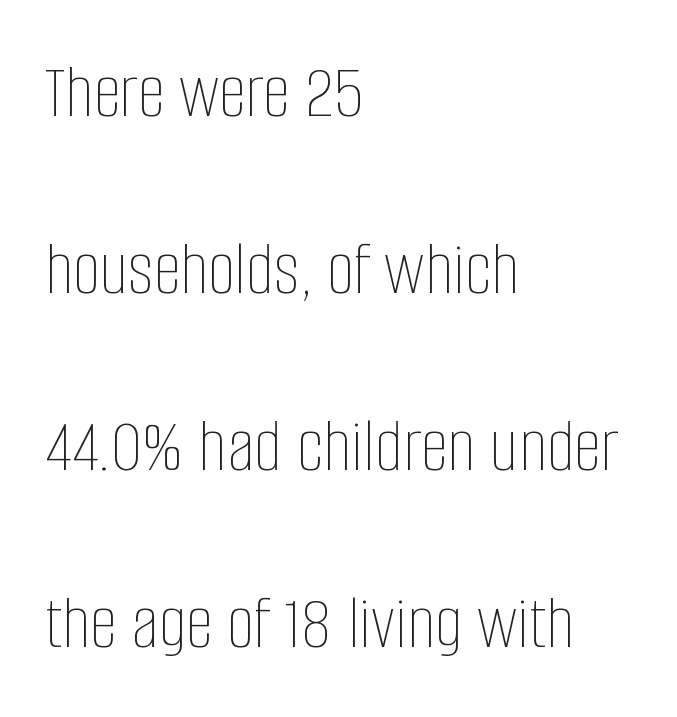
Q: Is the text bold? A: No.
Q: Is the text italic (slanted)? A: No, it is upright.
Q: Is the text underlined? A: No.
Q: How is the paragraph aligned? A: Left-aligned.
Q: Is the spacing between letters normal or unusually wide? A: Normal.
Q: Is the spacing between lines tight, normal or loose? A: Loose.
Q: Width (condensed, normal, or wide)? A: Condensed.
Q: Stroke contrast? A: Low.
Q: x-height? A: Large.
Q: Monospaced? A: No.
